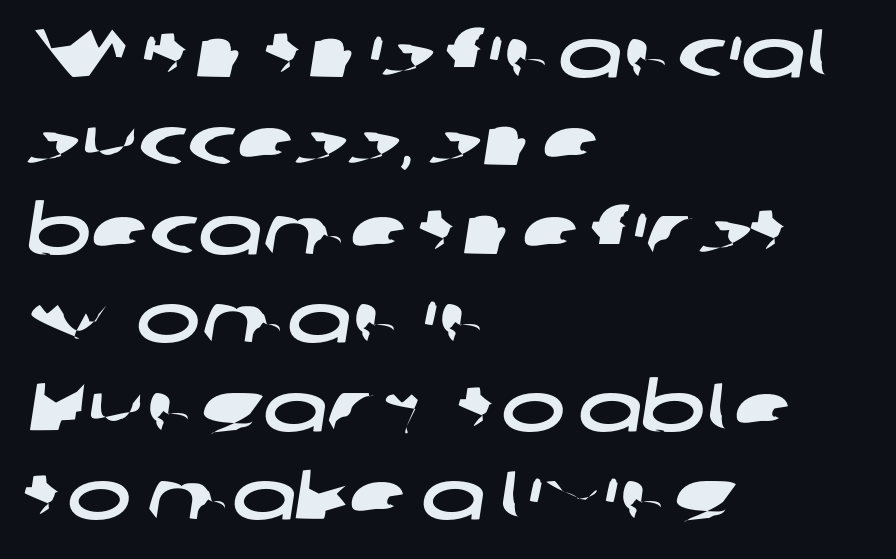
The image shows 68 px wide sans-serif type; set left-aligned, normal line spacing (1.3x), normal letter spacing, not underlined; low stroke contrast and a medium x-height.
